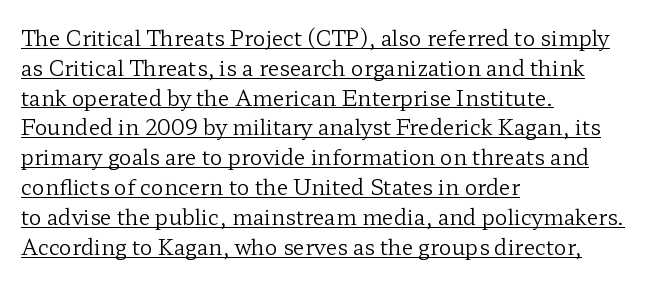
{"italic": "no", "bold": "no", "underline": "yes", "align": "left", "line_spacing": "normal", "line_spacing_ratio": 1.42, "letter_spacing": "normal", "letter_spacing_em": 0.0, "glyph_px": 21}
